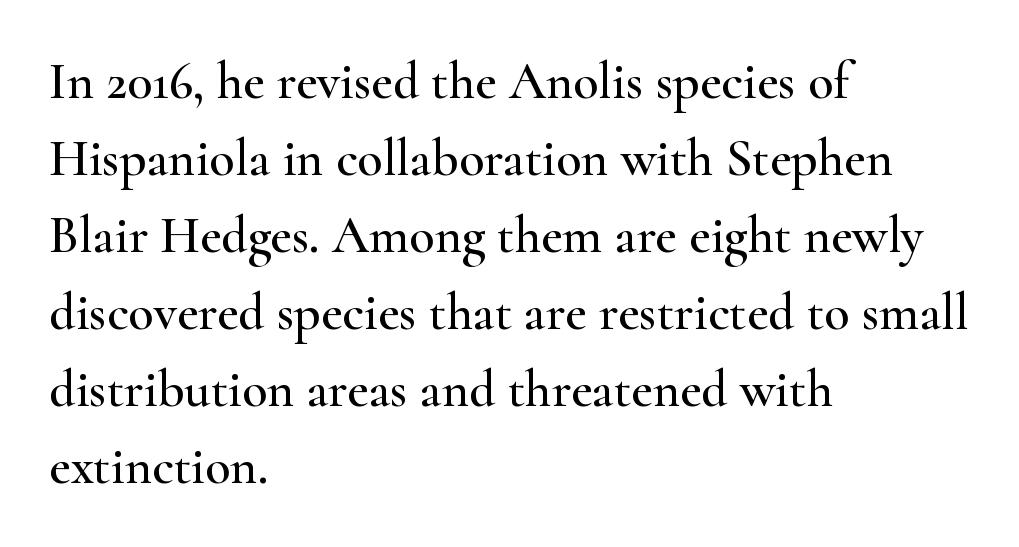
The image shows 52 px wide serif type, upright; set left-aligned, normal line spacing (1.48x), normal letter spacing, not underlined; high stroke contrast and a small x-height.
